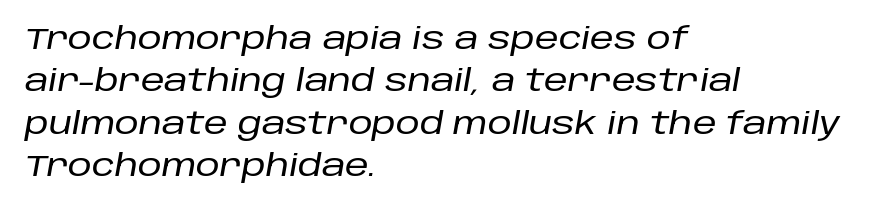
The image shows 30 px text type, italic (leaning right); set left-aligned, normal line spacing (1.41x), normal letter spacing, not underlined; low stroke contrast and a large x-height.
